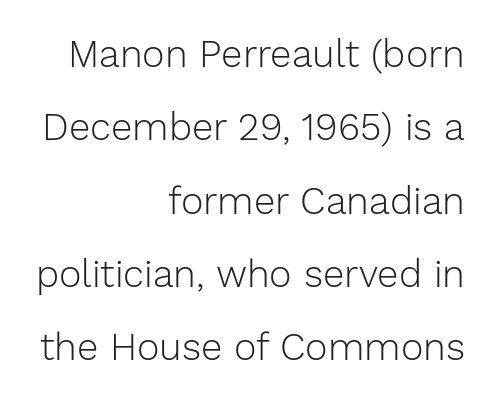
{"serif": "no", "italic": "no", "bold": "no", "weight": "light", "width": "normal", "stroke_contrast": "low", "x_height": "medium", "monospaced": "no", "underline": "no", "align": "right", "line_spacing": "loose", "line_spacing_ratio": 1.93, "letter_spacing": "normal", "letter_spacing_em": 0.0, "glyph_px": 38}
